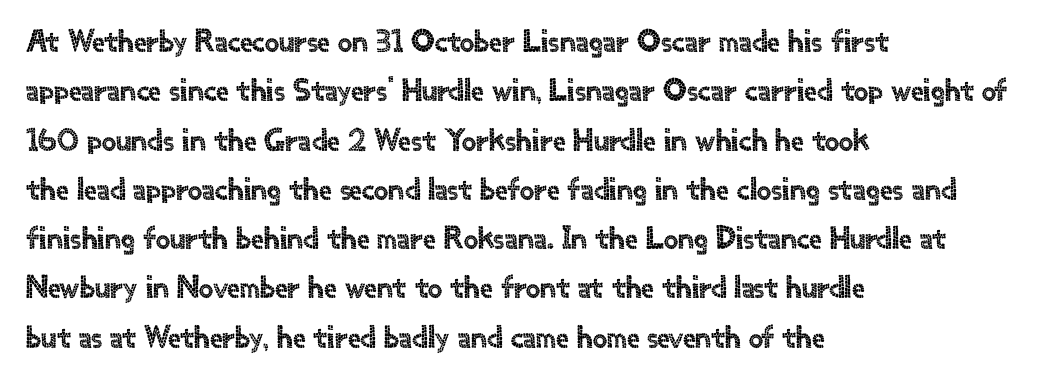
Q: Is the text italic (slanted)? A: No, it is upright.
Q: Is the typeface a serif or a sans-serif typeface? A: Sans-serif.
Q: Is the text underlined? A: No.
Q: How is the paragraph aligned? A: Left-aligned.
Q: Is the spacing between letters normal or unusually wide? A: Normal.
Q: Is the spacing between lines tight, normal or loose? A: Normal.
Q: Width (condensed, normal, or wide)? A: Normal.
Q: x-height? A: Small.
Q: Monospaced? A: No.
